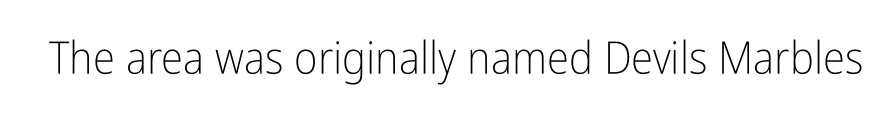
Q: Is the text bold? A: No.
Q: Is the text italic (slanted)? A: No, it is upright.
Q: Is the typeface a serif or a sans-serif typeface? A: Sans-serif.
Q: Is the text underlined? A: No.
Q: Is the spacing between letters normal or unusually wide? A: Normal.
Q: Width (condensed, normal, or wide)? A: Condensed.
Q: Stroke contrast? A: Low.
Q: x-height? A: Medium.
Q: Monospaced? A: No.
